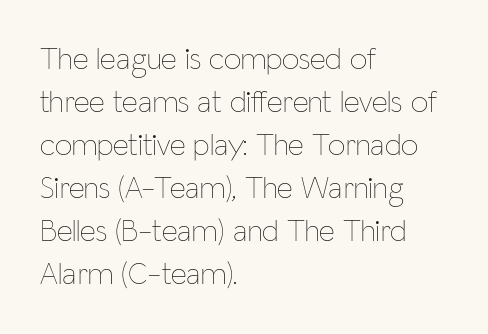
The image shows 31 px thin, condensed type, upright; set left-aligned, normal line spacing (1.39x), normal letter spacing, not underlined; low stroke contrast and a medium x-height.
